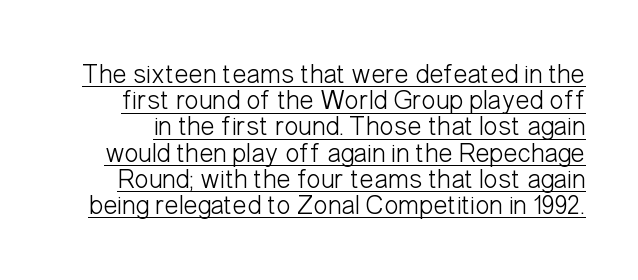
Beneath each row of characters lies a ruled line. Between one letter and the next there's only the usual sliver of space. Leading is clearly below the norm, producing a dense column. The specimen reads as upright at a glance.
